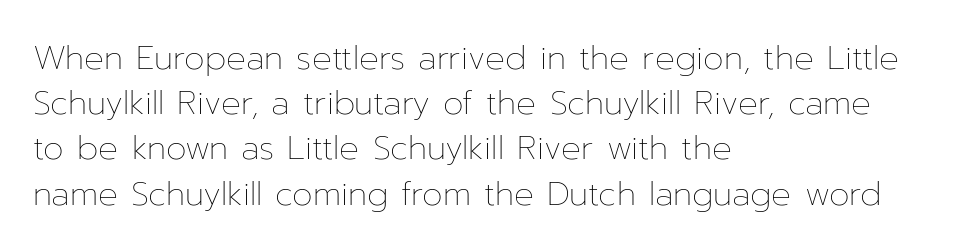
{"italic": "no", "bold": "no", "weight": "thin", "width": "normal", "stroke_contrast": "low", "x_height": "medium", "monospaced": "no", "underline": "no", "align": "left", "line_spacing": "normal", "line_spacing_ratio": 1.37, "letter_spacing": "normal", "letter_spacing_em": 0.0, "glyph_px": 33}
